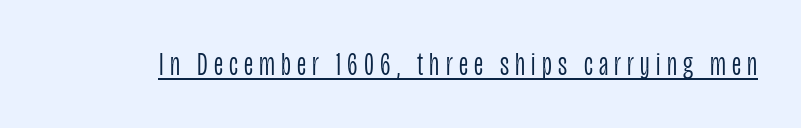
The image shows 33 px light, condensed sans-serif type, upright; set underlined; low stroke contrast and a large x-height.
